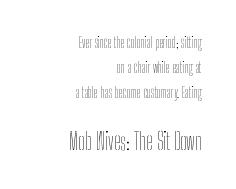
The image shows 23 px text type, upright; set right-aligned, line spacing 1.77x, normal letter spacing, not underlined; the second (bottom) block is 1.64x larger.
